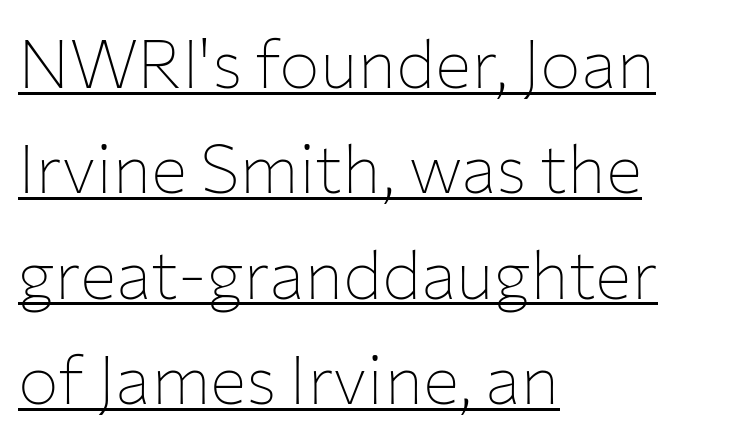
Q: Is the text bold? A: No.
Q: Is the text italic (slanted)? A: No, it is upright.
Q: Is the typeface a serif or a sans-serif typeface? A: Sans-serif.
Q: Is the text underlined? A: Yes.
Q: How is the paragraph aligned? A: Left-aligned.
Q: Is the spacing between letters normal or unusually wide? A: Normal.
Q: Is the spacing between lines tight, normal or loose? A: Normal.
Q: Width (condensed, normal, or wide)? A: Normal.
Q: Stroke contrast? A: Low.
Q: x-height? A: Medium.
Q: Monospaced? A: No.
